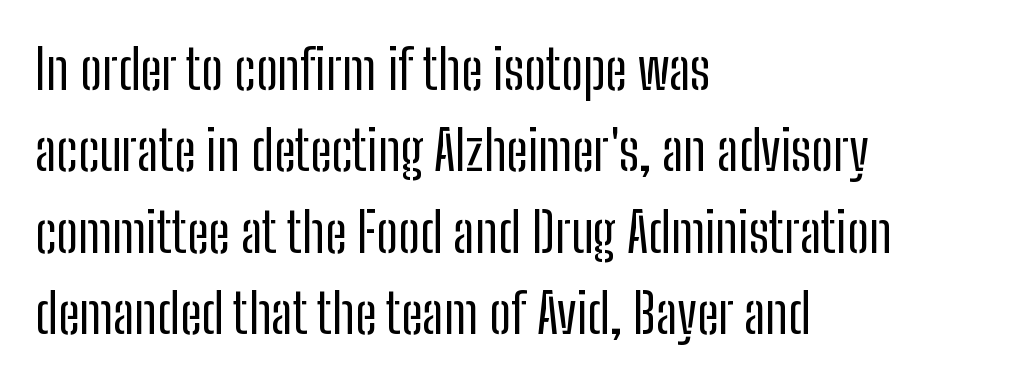
The image shows 55 px regular-weight, condensed sans-serif type, upright; set left-aligned, normal line spacing (1.48x), normal letter spacing, not underlined; low stroke contrast and a medium x-height.
